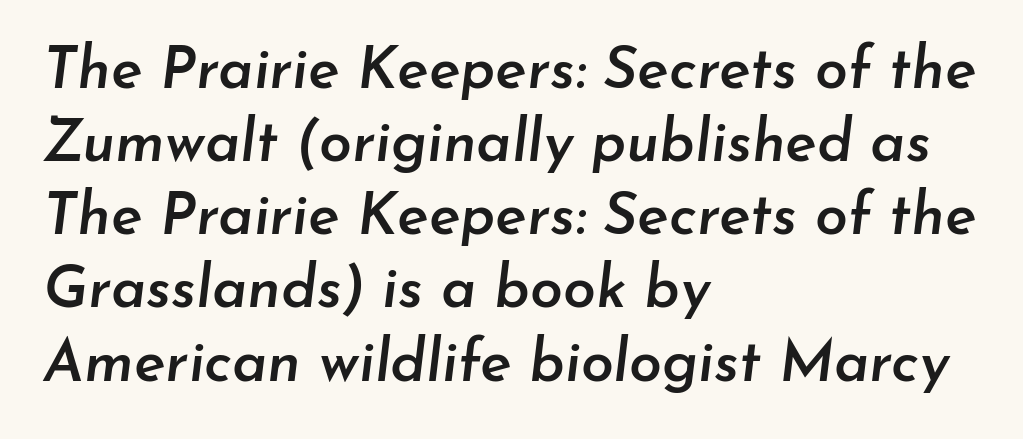
{"italic": "yes", "lean": "right", "slant_degrees": 7, "bold": "semi", "weight": "semibold", "width": "normal", "stroke_contrast": "low", "x_height": "small", "monospaced": "no", "underline": "no", "align": "left", "line_spacing_ratio": 1.24, "letter_spacing": "normal", "letter_spacing_em": 0.0, "glyph_px": 59}
